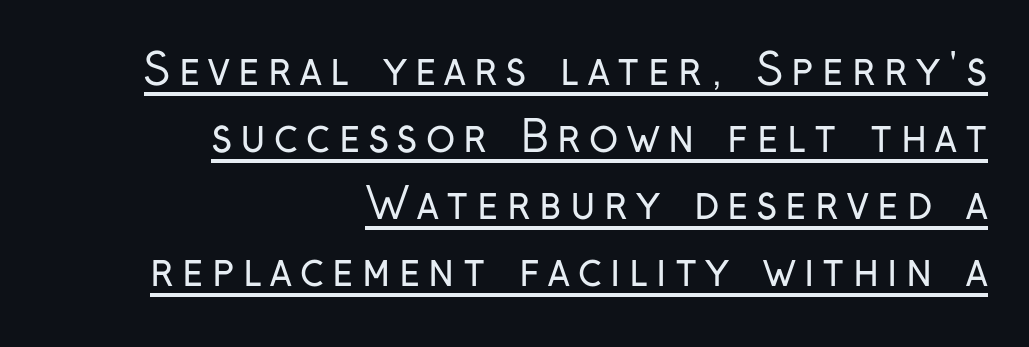
Q: Is the text bold? A: No.
Q: Is the text italic (slanted)? A: No, it is upright.
Q: Is the typeface a serif or a sans-serif typeface? A: Sans-serif.
Q: Is the text underlined? A: Yes.
Q: How is the paragraph aligned? A: Right-aligned.
Q: Is the spacing between lines tight, normal or loose? A: Normal.
Q: Width (condensed, normal, or wide)? A: Condensed.
Q: Stroke contrast? A: Low.
Q: x-height? A: Medium.
Q: Monospaced? A: No.
